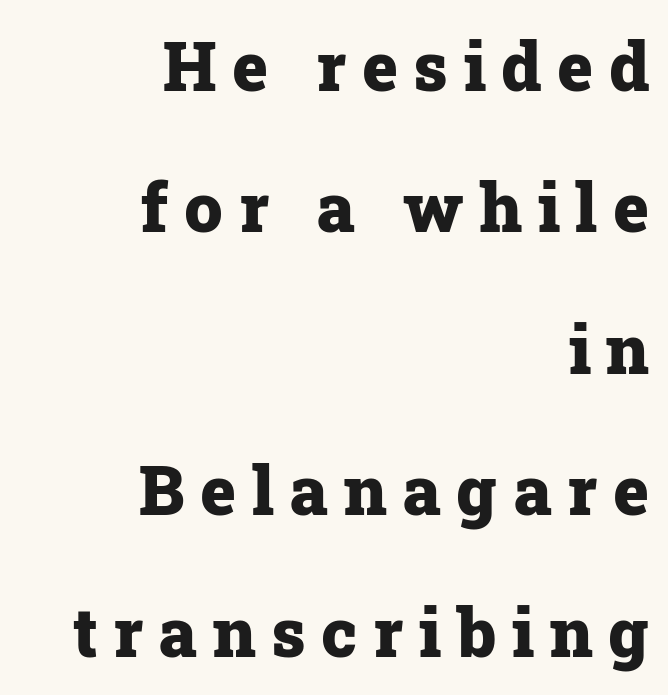
Substantial extra tracking has been applied to these lines. The lines are quadded right. A serif font was chosen for this passage. No italicization has been applied; the sample stays upright. Is this a fixed-width face? No — the glyphs have proportional, varying widths.
